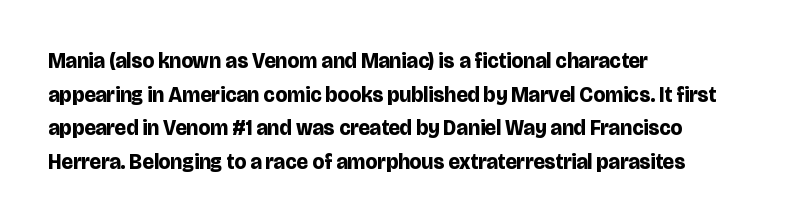
This sample uses plain, unmodified letter spacing. The lines are quadded left. If you measured baseline to baseline, you'd find a middling distance. A dark, heavy texture on the line: the type is bold. Unmarked baselines from the first word to the last.
